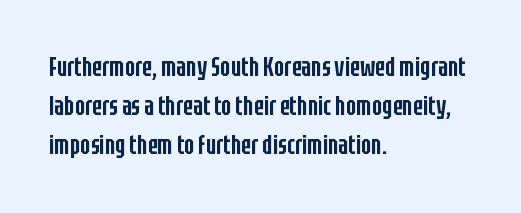
Horizontal alignment here is leftward, the default for most running prose. Semibold letterforms, between regular and bold. Each row of text sits above clean, open space. In terms of posture, this sample is upright. Rows of type keep a routine distance in the vertical direction.
